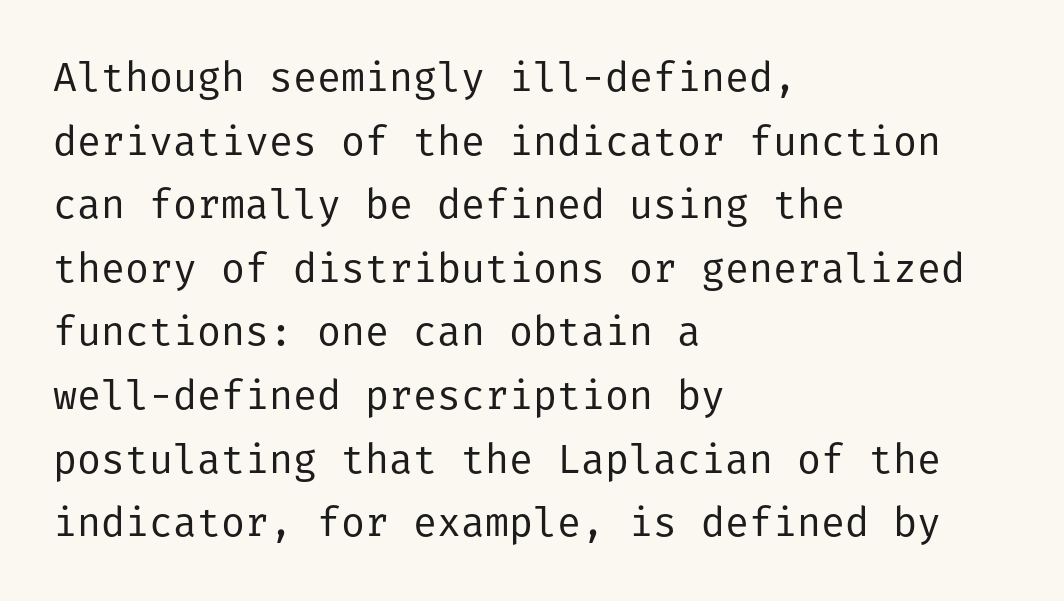
{"serif": "no", "italic": "no", "bold": "no", "weight": "regular", "width": "normal", "stroke_contrast": "low", "x_height": "medium", "underline": "no", "align": "left", "line_spacing": "normal", "line_spacing_ratio": 1.59, "letter_spacing": "normal", "letter_spacing_em": 0.0, "glyph_px": 40}
